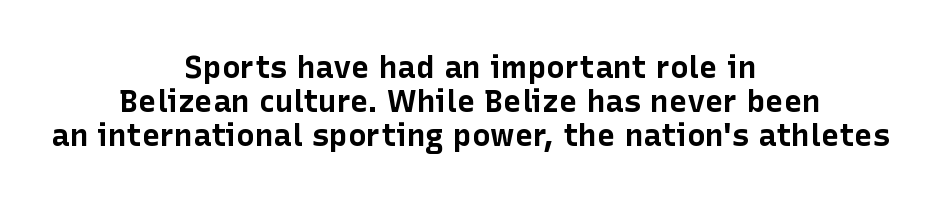
The face used here is proportionally spaced, like ordinary book or web type. The passage shown stacks its lines with hardly any gap. Bare-footed words on every line. These lines keep a tight, regular rhythm from letter to letter. This rendering uses center alignment, leaving both contours irregular but symmetric.
